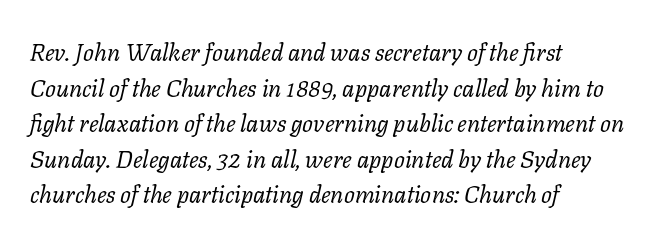
Stems and bowls with no extra thickness — not bold. The specimen reads as italic at a glance. Rule under the text: the space is simply empty. Nothing unusual about the tracking: characters are spaced as the font intends.
